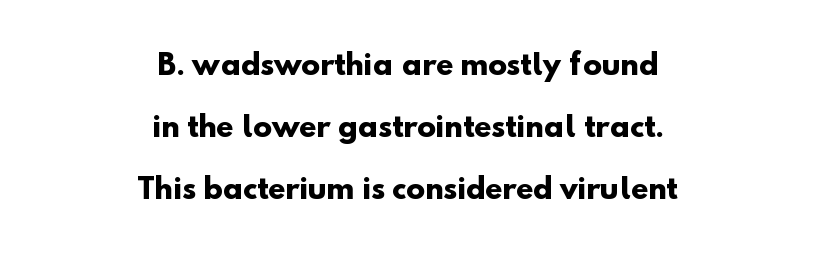
Q: Is the text bold? A: Yes.
Q: Is the typeface a serif or a sans-serif typeface? A: Sans-serif.
Q: Is the text underlined? A: No.
Q: How is the paragraph aligned? A: Centered.
Q: Is the spacing between letters normal or unusually wide? A: Normal.
Q: Is the spacing between lines tight, normal or loose? A: Loose.
Q: Width (condensed, normal, or wide)? A: Normal.
Q: Stroke contrast? A: Low.
Q: x-height? A: Small.
Q: Monospaced? A: No.
